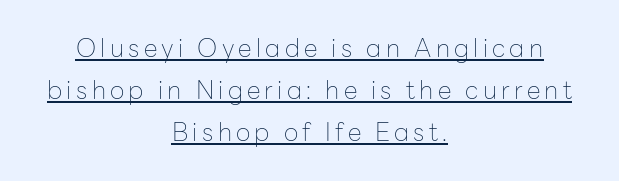
Q: Is the text bold? A: No.
Q: Is the text italic (slanted)? A: No, it is upright.
Q: Is the text underlined? A: Yes.
Q: How is the paragraph aligned? A: Centered.
Q: Is the spacing between lines tight, normal or loose? A: Normal.
